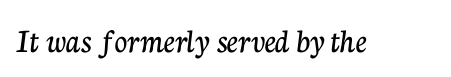
{"serif": "yes", "width": "normal", "stroke_contrast": "low", "x_height": "medium", "monospaced": "no", "underline": "no", "letter_spacing": "normal", "letter_spacing_em": 0.0, "glyph_px": 35}
